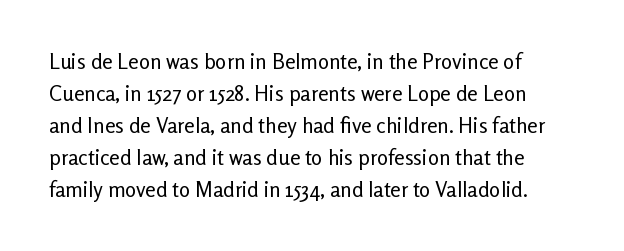
The image shows 21 px text type, upright; set left-aligned, normal line spacing (1.52x), normal letter spacing, not underlined.
